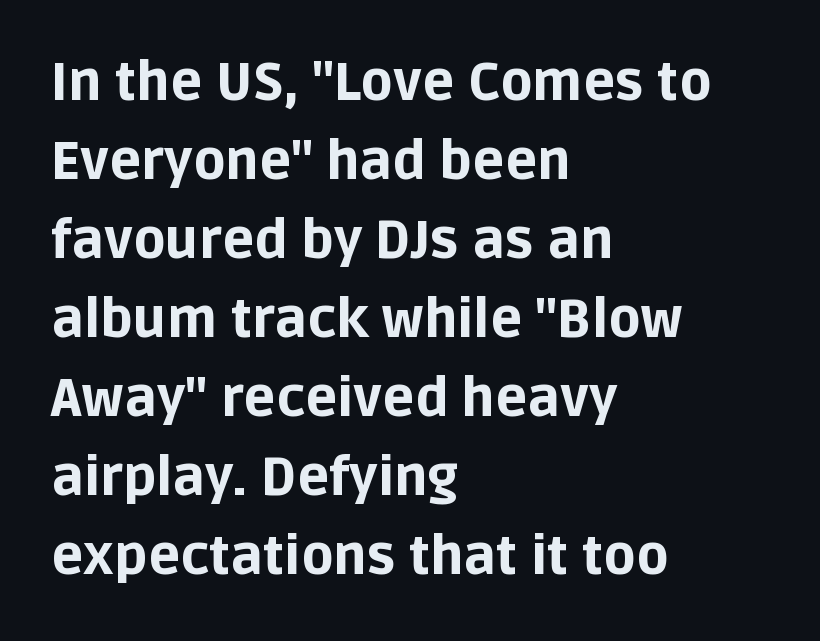
The image shows 53 px bold sans-serif type, upright; set left-aligned, normal line spacing (1.49x), normal letter spacing, not underlined; low stroke contrast and a large x-height.
